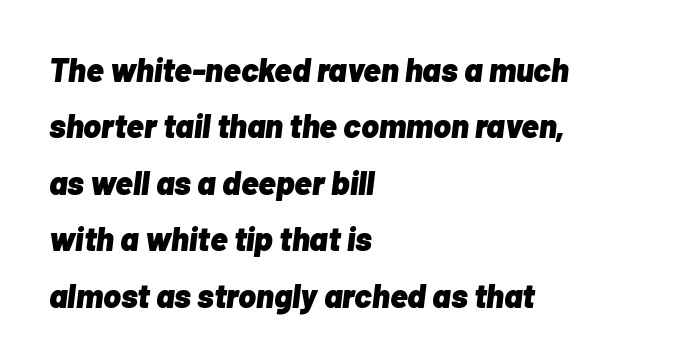
A full-strength bold gives these letters their thick strokes. The letters are slanted; this is an italic face. Varying glyph widths throughout — classic text-font behaviour. The zone under the glyphs is completely vacant. Inter-character spacing is left at the font's built-in metrics. Compared with a centered layout, this one pins lines to the left instead.
